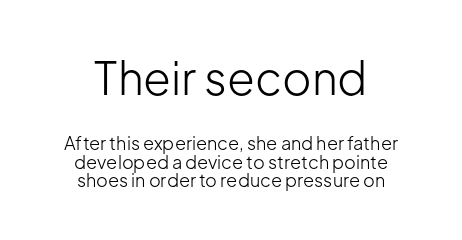
{"serif": "no", "italic": "no", "bold": "no", "weight": "light", "width": "normal", "stroke_contrast": "low", "x_height": "medium", "monospaced": "no", "underline": "no", "align": "center", "line_spacing": "tight", "line_spacing_ratio": 1.04, "letter_spacing": "normal", "letter_spacing_em": 0.0, "larger_block": "first", "size_ratio": 2.5, "glyph_px": 45}
